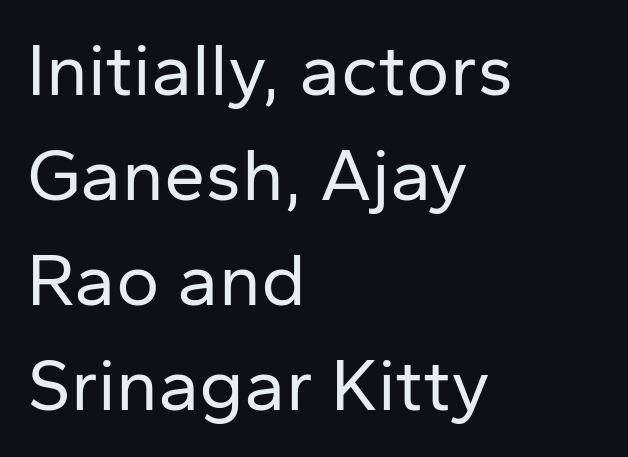
The image shows 74 px regular-weight sans-serif type, upright; set left-aligned, normal line spacing (1.42x), normal letter spacing, not underlined; low stroke contrast and a medium x-height.
